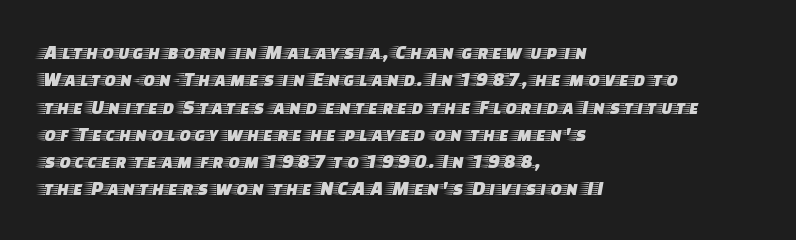
{"underline": "no", "align": "left", "line_spacing": "normal", "line_spacing_ratio": 1.3, "letter_spacing": "normal", "letter_spacing_em": 0.0, "glyph_px": 21}
